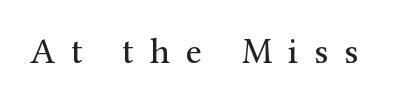
The image shows 36 px regular-weight serif type, upright; set unusually wide letter spacing (+0.44 em), not underlined; medium stroke contrast and a medium x-height.
